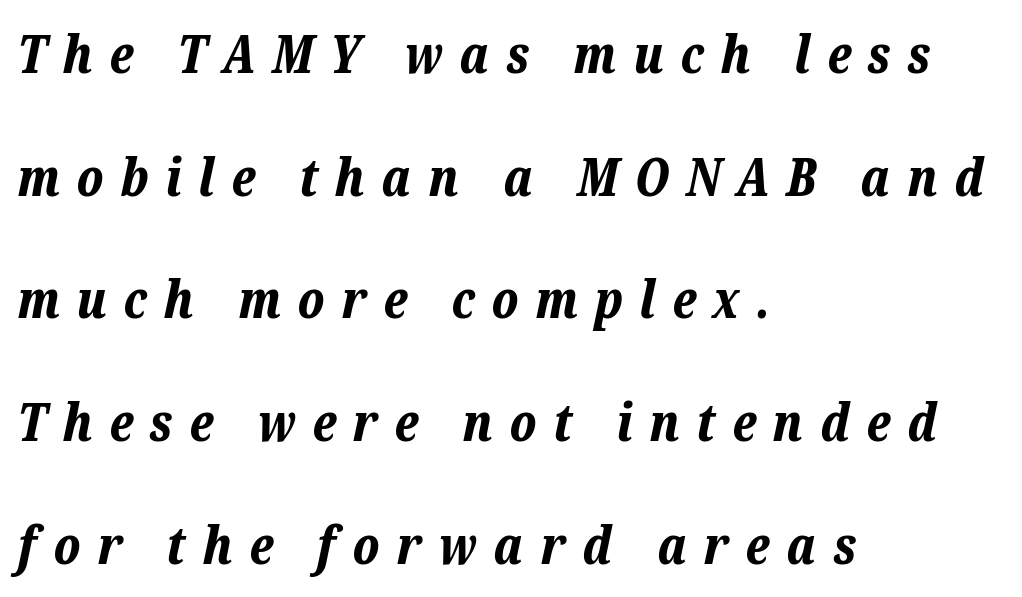
Q: Is the text bold? A: Yes.
Q: Is the text italic (slanted)? A: Yes, it leans right by about 12 degrees.
Q: Is the text underlined? A: No.
Q: How is the paragraph aligned? A: Left-aligned.
Q: Is the spacing between letters normal or unusually wide? A: Unusually wide.
Q: Is the spacing between lines tight, normal or loose? A: Loose.
Q: Width (condensed, normal, or wide)? A: Normal.
Q: Stroke contrast? A: Low.
Q: x-height? A: Medium.
Q: Monospaced? A: No.
